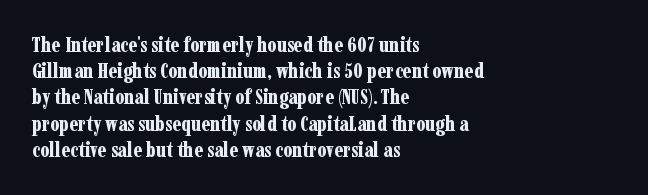
The image shows 21 px bold type, upright; set left-aligned, normal line spacing (1.25x), normal letter spacing, not underlined.
